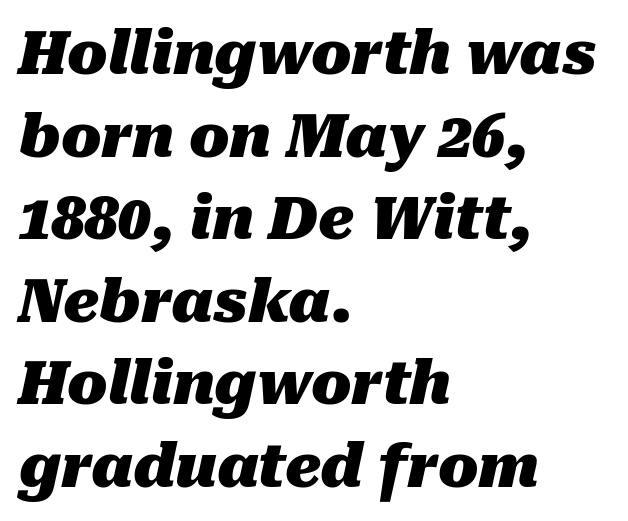
Here the glyphs are tracked normally, forming tight word shapes. The lines in this sample share a left origin and differ only in where they stop. Typographic density is high because the face is bold. The letters advance in unequal steps, a hallmark of proportional type. Lines of text with bare space underneath. Successive baselines arrive at the customary interval.
